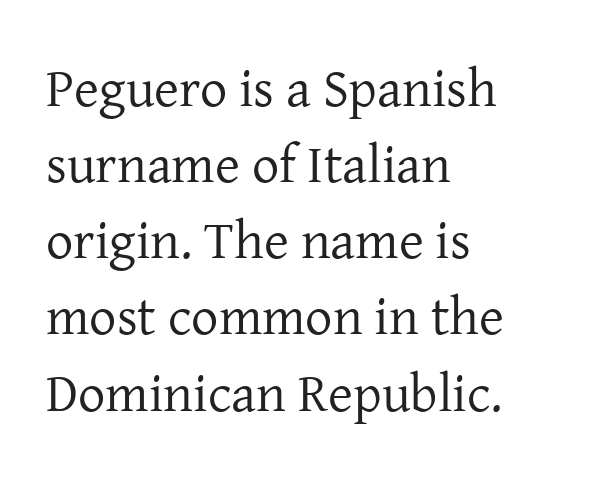
The image shows 54 px regular-weight serif type, upright; set left-aligned, normal line spacing (1.41x), normal letter spacing, not underlined; low stroke contrast and a medium x-height.
